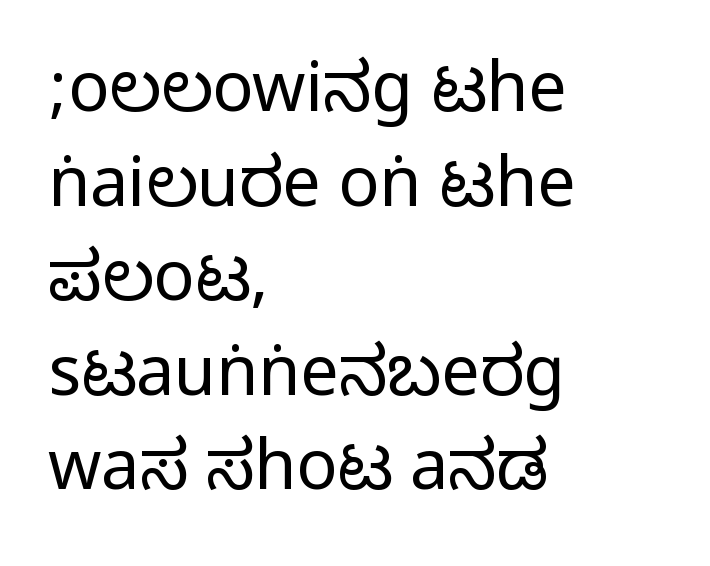
This rendering employs a face without finishing strokes, i.e., a sans-serif. The compositor pushed each line to the left boundary. The font's upright variant was chosen for this text. Quick note: underline off. A typesetter would call this leading conventional body-copy spacing.
